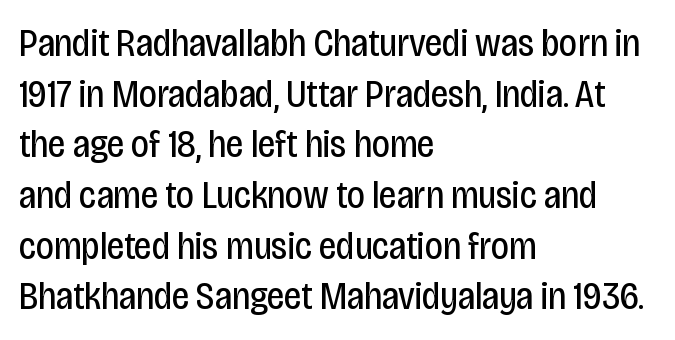
The image shows 39 px regular-weight, condensed sans-serif type, upright; set left-aligned, normal line spacing (1.3x), normal letter spacing, not underlined; low stroke contrast and a large x-height.
